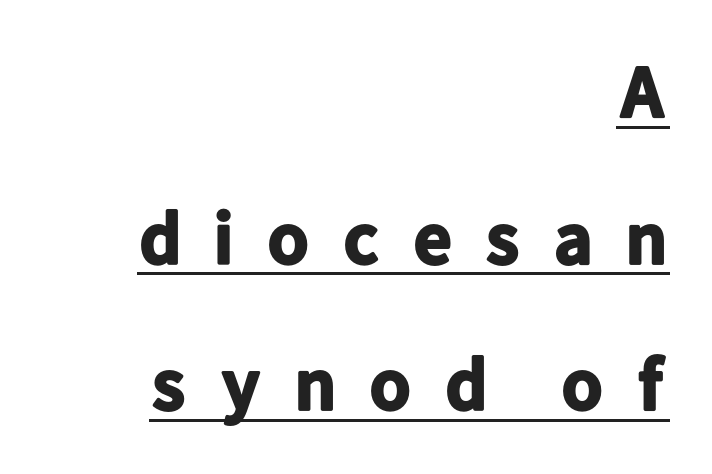
{"serif": "no", "italic": "no", "bold": "yes", "weight": "bold", "width": "normal", "stroke_contrast": "low", "x_height": "medium", "monospaced": "no", "underline": "yes", "align": "right", "line_spacing": "loose", "line_spacing_ratio": 1.98, "letter_spacing": "wide", "letter_spacing_em": 0.39, "glyph_px": 74}
